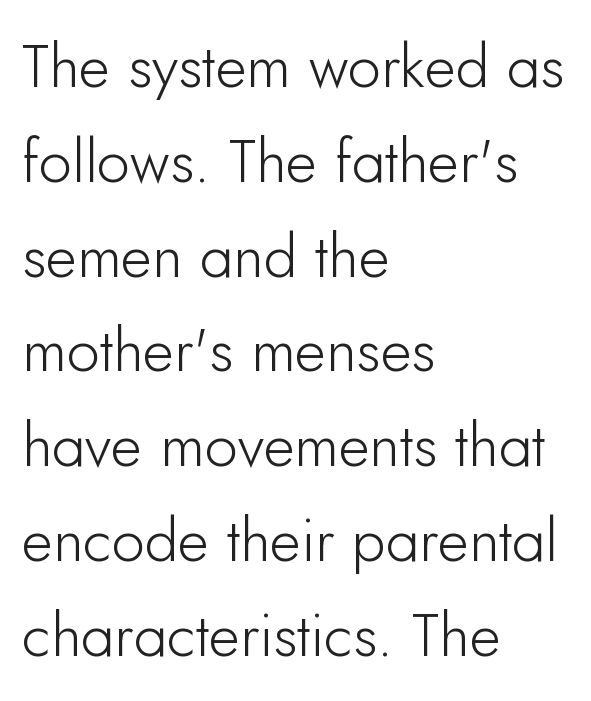
{"serif": "no", "italic": "no", "width": "normal", "stroke_contrast": "low", "x_height": "small", "monospaced": "no", "underline": "no", "align": "left", "line_spacing": "normal", "line_spacing_ratio": 1.58, "letter_spacing": "normal", "letter_spacing_em": 0.0, "glyph_px": 60}
